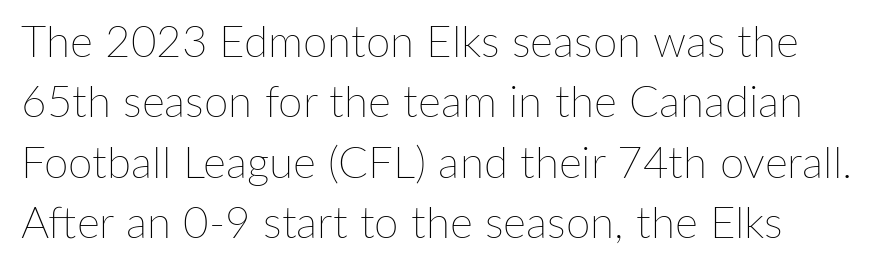
Standard letterfit; no display-style spreading of the glyphs. This is the regular roman posture of the typeface. No word sits above an underline. This reads as an unemphasized weight, regular at the heaviest. Here the designer chose a conventional face with non-uniform glyph widths.
